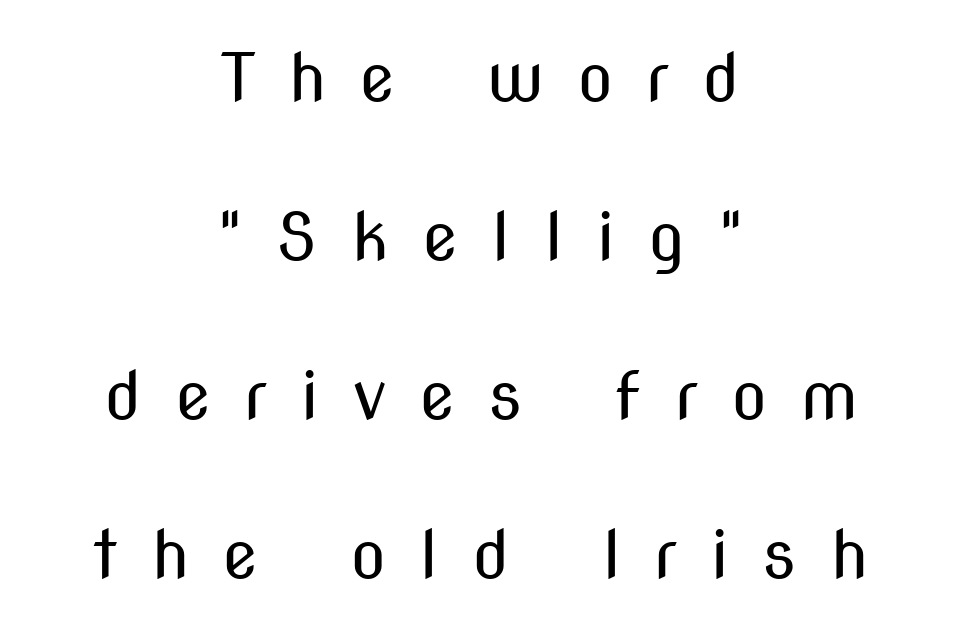
The image shows 66 px regular-weight, condensed sans-serif type, upright; set centered, loose line spacing (2.41x), unusually wide letter spacing (+0.5 em), not underlined; medium stroke contrast and a medium x-height.
